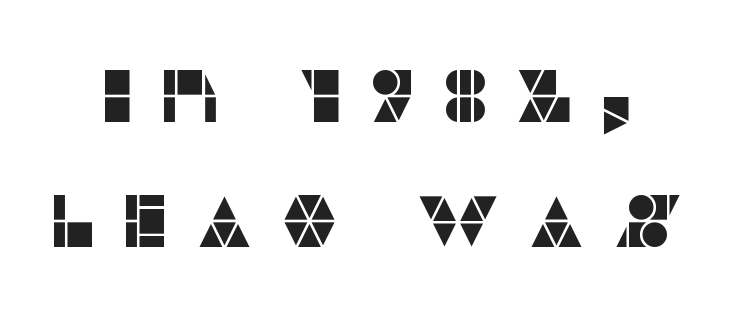
Q: Is the text italic (slanted)? A: No, it is upright.
Q: Is the typeface a serif or a sans-serif typeface? A: Sans-serif.
Q: Is the text underlined? A: No.
Q: Is the spacing between letters normal or unusually wide? A: Unusually wide.
Q: Is the spacing between lines tight, normal or loose? A: Normal.
Q: Width (condensed, normal, or wide)? A: Normal.
Q: Stroke contrast? A: Low.
Q: x-height? A: Large.
Q: Monospaced? A: No.
